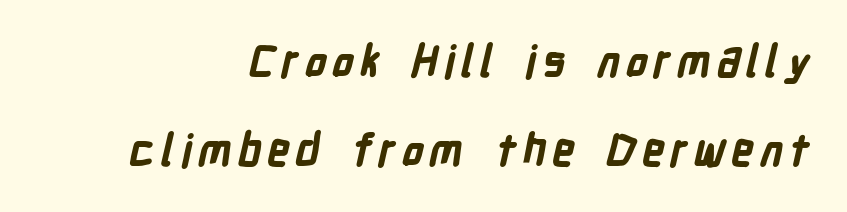
Q: Is the text bold? A: Yes.
Q: Is the typeface a serif or a sans-serif typeface? A: Sans-serif.
Q: Is the text underlined? A: No.
Q: Is the spacing between lines tight, normal or loose? A: Loose.
Q: Width (condensed, normal, or wide)? A: Condensed.
Q: Stroke contrast? A: Low.
Q: x-height? A: Medium.
Q: Monospaced? A: No.
